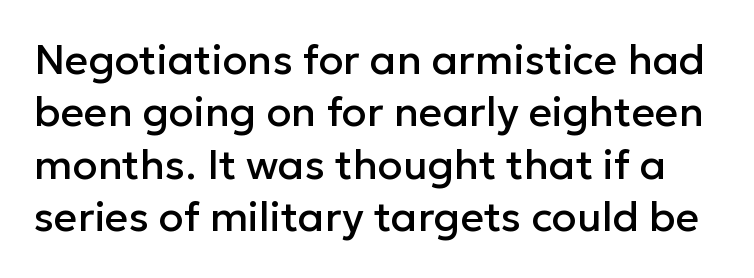
Lines of text with bare space underneath. Vertical strokes here are truly vertical. Nope, no serifs anywhere on these letters. The letterforms sit shoulder to shoulder at normal distance. Spacing verdict: proportional, widths tailored to each character. Does the leading feel generous? No, just average.
